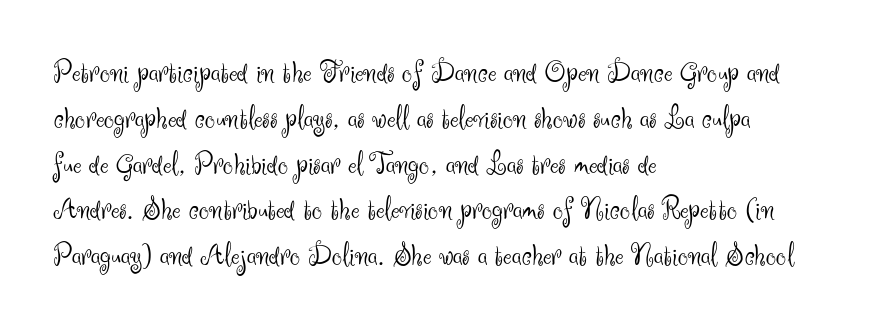
Q: Is the text bold? A: No.
Q: Is the text italic (slanted)? A: No, it is upright.
Q: Is the typeface a serif or a sans-serif typeface? A: Sans-serif.
Q: Is the text underlined? A: No.
Q: How is the paragraph aligned? A: Left-aligned.
Q: Is the spacing between letters normal or unusually wide? A: Normal.
Q: Is the spacing between lines tight, normal or loose? A: Normal.
Q: Width (condensed, normal, or wide)? A: Normal.
Q: Stroke contrast? A: Medium.
Q: x-height? A: Small.
Q: Monospaced? A: No.
